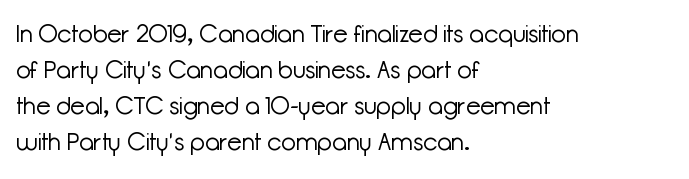
{"italic": "no", "bold": "no", "underline": "no", "align": "left", "line_spacing": "normal", "line_spacing_ratio": 1.5, "letter_spacing": "normal", "letter_spacing_em": 0.0, "glyph_px": 24}
